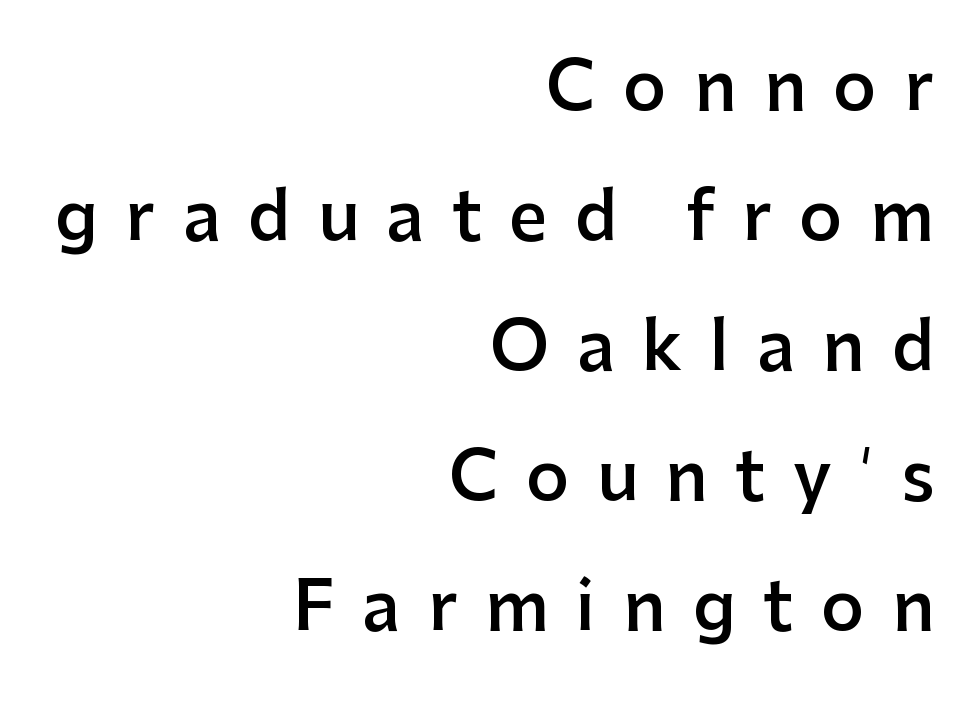
In terms of letterform style, serifs are entirely absent. This sample has the flowing, uneven cadence of proportional lettering. Type without underlining. A semibold gives these letters moderate extra thickness, short of bold. Characters remain perfectly vertical along every line.
